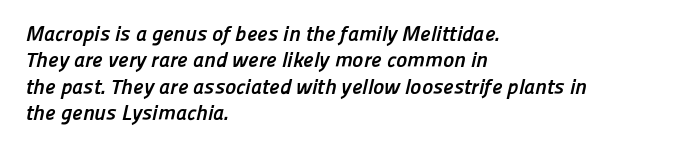
Q: Is the text bold? A: Yes.
Q: Is the text underlined? A: No.
Q: How is the paragraph aligned? A: Left-aligned.
Q: Is the spacing between letters normal or unusually wide? A: Normal.
Q: Is the spacing between lines tight, normal or loose? A: Normal.
